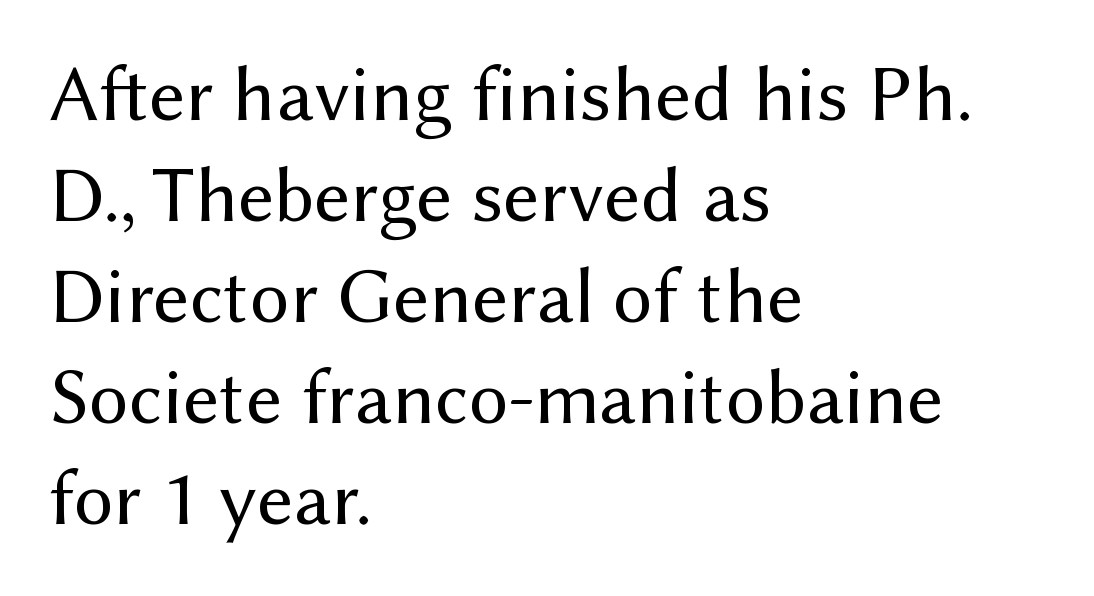
Q: Is the text bold? A: No.
Q: Is the text italic (slanted)? A: No, it is upright.
Q: Is the typeface a serif or a sans-serif typeface? A: Sans-serif.
Q: Is the text underlined? A: No.
Q: How is the paragraph aligned? A: Left-aligned.
Q: Is the spacing between letters normal or unusually wide? A: Normal.
Q: Is the spacing between lines tight, normal or loose? A: Normal.
Q: Width (condensed, normal, or wide)? A: Normal.
Q: Stroke contrast? A: Medium.
Q: x-height? A: Medium.
Q: Monospaced? A: No.
